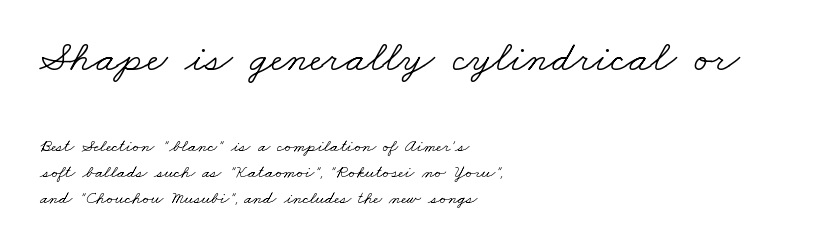
The image shows 44 px light, wide serif type; set left-aligned, normal line spacing (1.45x), normal letter spacing, not underlined; the first (top) block is 2.44x larger; low stroke contrast and a small x-height.
